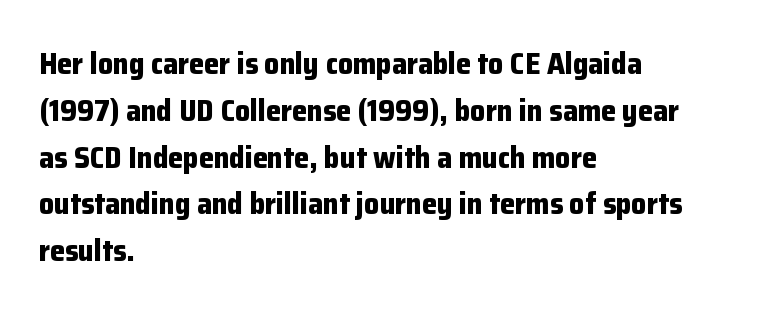
{"serif": "no", "italic": "no", "bold": "yes", "weight": "bold", "width": "normal", "stroke_contrast": "low", "x_height": "medium", "monospaced": "no", "underline": "no", "align": "left", "line_spacing": "normal", "line_spacing_ratio": 1.56, "letter_spacing": "normal", "letter_spacing_em": 0.0, "glyph_px": 30}
